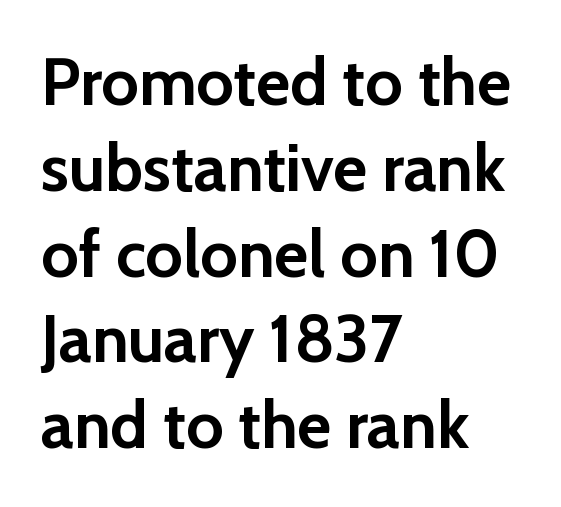
Q: Is the text bold? A: Yes.
Q: Is the text italic (slanted)? A: No, it is upright.
Q: Is the typeface a serif or a sans-serif typeface? A: Sans-serif.
Q: Is the text underlined? A: No.
Q: How is the paragraph aligned? A: Left-aligned.
Q: Is the spacing between letters normal or unusually wide? A: Normal.
Q: Is the spacing between lines tight, normal or loose? A: Normal.
Q: Width (condensed, normal, or wide)? A: Normal.
Q: Stroke contrast? A: Low.
Q: x-height? A: Medium.
Q: Monospaced? A: No.
